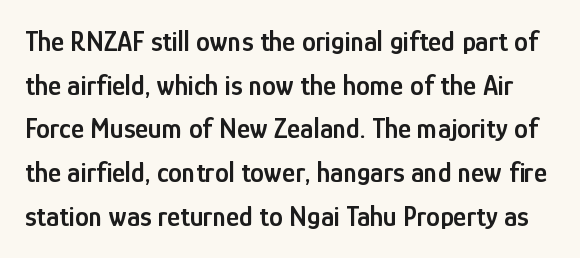
Q: Is the text bold? A: Semi-bold.
Q: Is the text italic (slanted)? A: No, it is upright.
Q: Is the typeface a serif or a sans-serif typeface? A: Sans-serif.
Q: Is the text underlined? A: No.
Q: Is the spacing between letters normal or unusually wide? A: Normal.
Q: Is the spacing between lines tight, normal or loose? A: Normal.
Q: Width (condensed, normal, or wide)? A: Condensed.
Q: Stroke contrast? A: Low.
Q: x-height? A: Medium.
Q: Monospaced? A: No.
